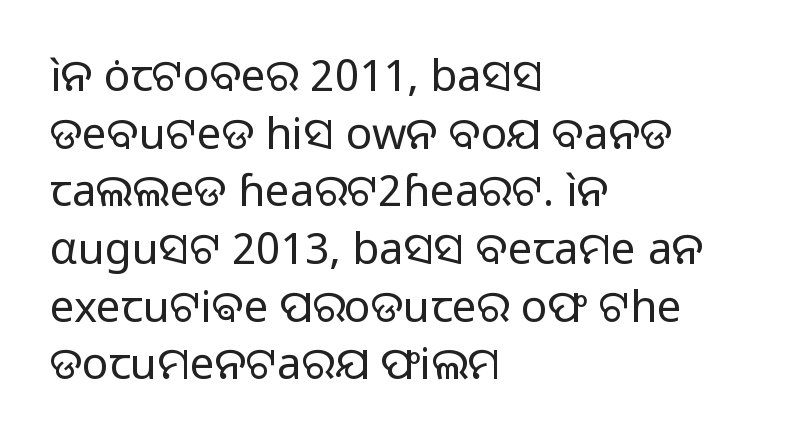
The image shows 44 px regular-weight sans-serif type, upright; set left-aligned, normal line spacing (1.31x), normal letter spacing, not underlined; low stroke contrast and a medium x-height.
